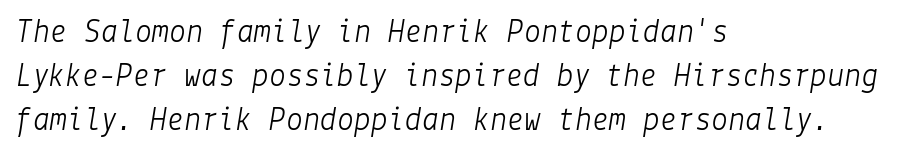
Q: Is the text bold? A: No.
Q: Is the text italic (slanted)? A: Yes, it leans right by about 9 degrees.
Q: Is the text underlined? A: No.
Q: How is the paragraph aligned? A: Left-aligned.
Q: Is the spacing between letters normal or unusually wide? A: Normal.
Q: Is the spacing between lines tight, normal or loose? A: Normal.
Q: Width (condensed, normal, or wide)? A: Normal.
Q: Stroke contrast? A: Low.
Q: x-height? A: Medium.
